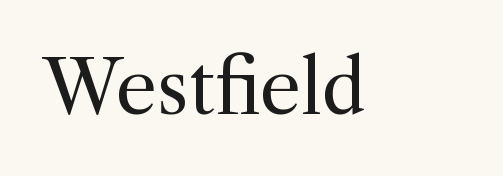
The image shows 73 px regular-weight serif type, upright; set normal letter spacing, not underlined; a medium x-height.
